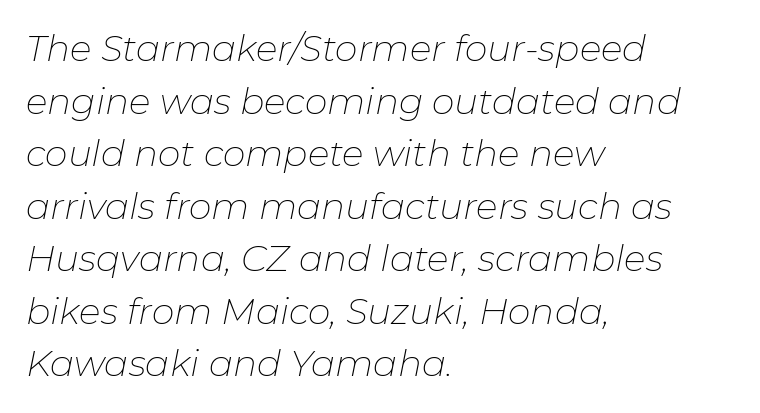
The image shows 36 px thin type, italic (leaning right); set left-aligned, normal line spacing (1.46x), normal letter spacing, not underlined; low stroke contrast and a medium x-height.
